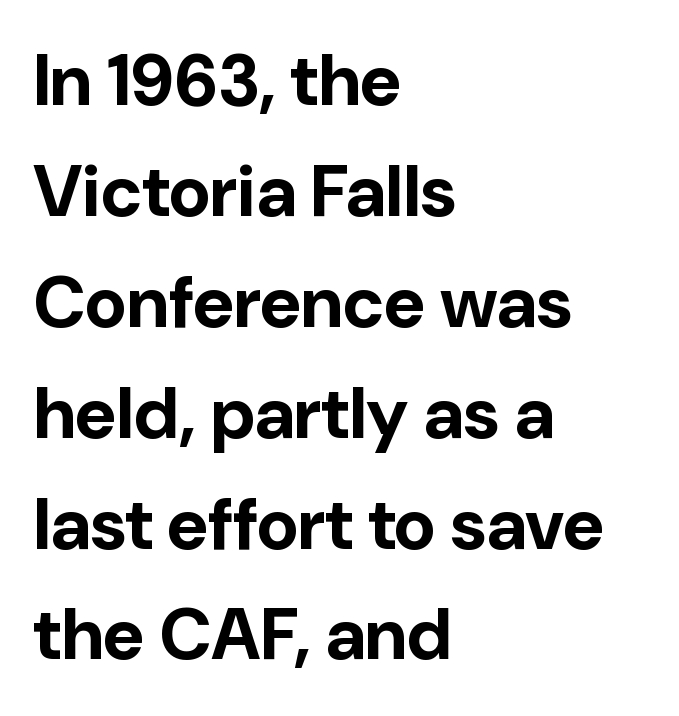
The image shows 72 px bold sans-serif type, upright; set left-aligned, normal line spacing (1.54x), normal letter spacing, not underlined; low stroke contrast and a medium x-height.
